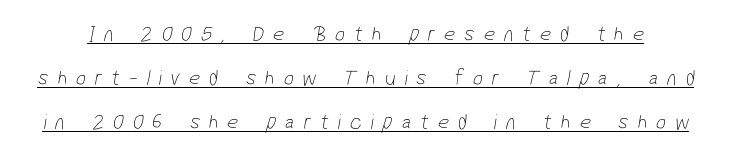
Q: Is the text bold? A: No.
Q: Is the text underlined? A: Yes.
Q: Is the spacing between letters normal or unusually wide? A: Unusually wide.
Q: Is the spacing between lines tight, normal or loose? A: Loose.
